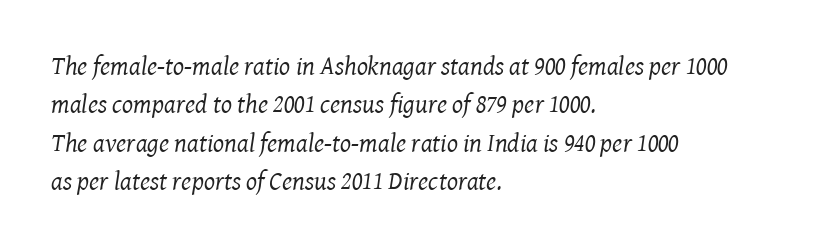
Q: Is the text bold? A: No.
Q: Is the text italic (slanted)? A: Yes, it leans right by about 8 degrees.
Q: Is the text underlined? A: No.
Q: How is the paragraph aligned? A: Left-aligned.
Q: Is the spacing between letters normal or unusually wide? A: Normal.
Q: Is the spacing between lines tight, normal or loose? A: Normal.
